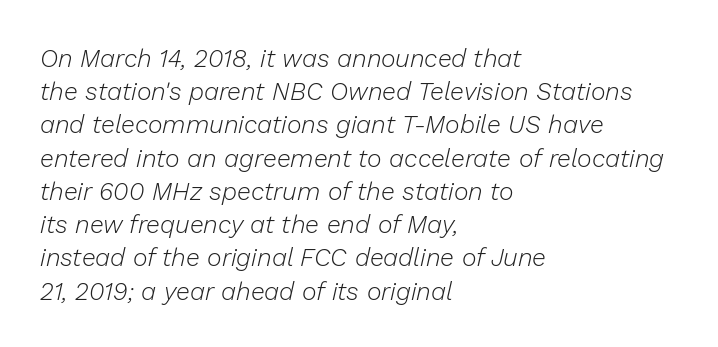
The space directly below the letters is spotless. Does the copy run flush right? No — it runs flush left. Successive baselines arrive at the customary interval. Honestly, the letter spacing is just normal — you wouldn't notice it.
